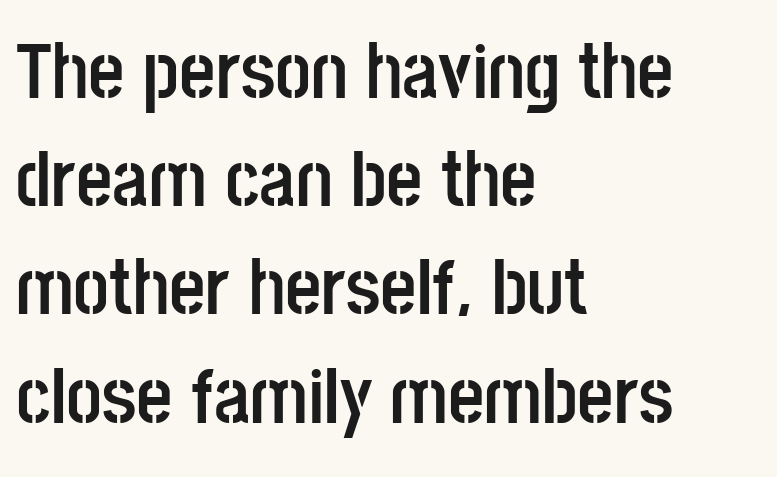
You can tell from the bare stems that sans-serif type was used. Note the varied advance widths — an 'i' is clearly narrower than an 'm'. Weight: bold. Descender tails drop into unmarked territory. Inter-character spacing is left at the font's built-in metrics.
